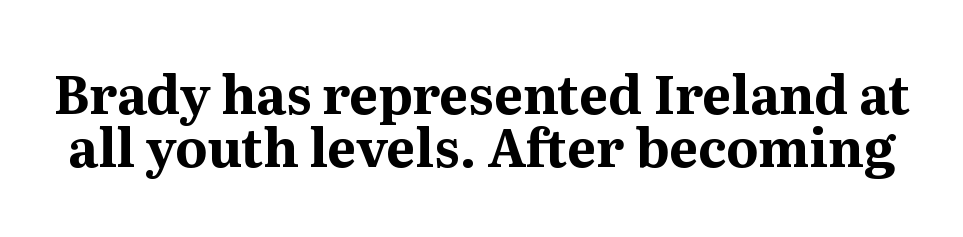
{"serif": "yes", "italic": "no", "bold": "yes", "weight": "bold", "width": "normal", "stroke_contrast": "medium", "x_height": "medium", "monospaced": "no", "underline": "no", "line_spacing": "tight", "line_spacing_ratio": 1.02, "letter_spacing": "normal", "letter_spacing_em": 0.0, "glyph_px": 52}
